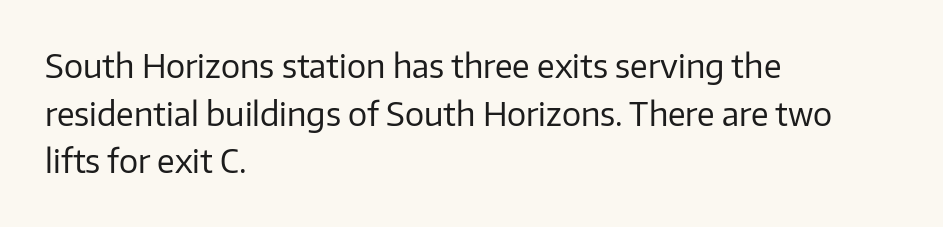
Font category for this specimen: sans-serif. Compared with a centered layout, this one pins lines to the left instead. On a weight scale, this lands at 450 or below. Descenders hang freely into open space.
